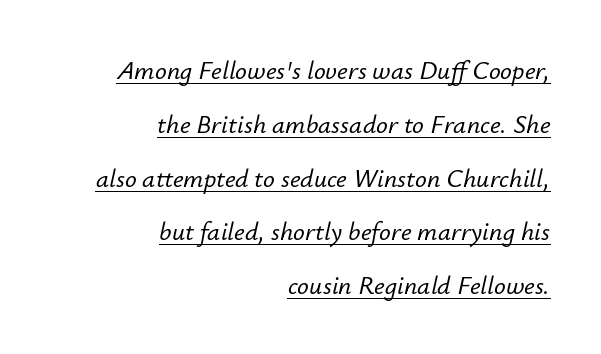
{"italic": "yes", "lean": "right", "slant_degrees": 12, "underline": "yes", "align": "right", "line_spacing": "loose", "line_spacing_ratio": 2.07, "letter_spacing": "normal", "letter_spacing_em": 0.0, "glyph_px": 26}
